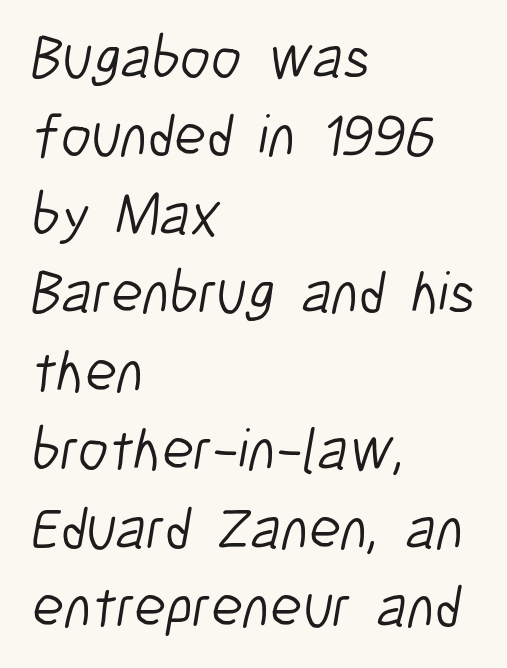
Q: Is the text bold? A: No.
Q: Is the typeface a serif or a sans-serif typeface? A: Sans-serif.
Q: Is the text underlined? A: No.
Q: How is the paragraph aligned? A: Left-aligned.
Q: Is the spacing between letters normal or unusually wide? A: Normal.
Q: Is the spacing between lines tight, normal or loose? A: Normal.
Q: Width (condensed, normal, or wide)? A: Condensed.
Q: Stroke contrast? A: Low.
Q: x-height? A: Medium.
Q: Monospaced? A: No.
